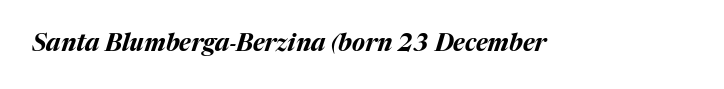
Q: Is the text bold? A: Yes.
Q: Is the text italic (slanted)? A: Yes, it leans right by about 17 degrees.
Q: Is the text underlined? A: No.
Q: Is the spacing between letters normal or unusually wide? A: Normal.
